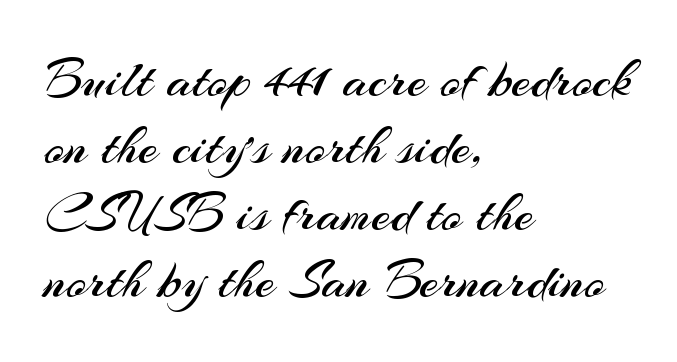
Q: Is the text bold? A: No.
Q: Is the text italic (slanted)? A: Yes.
Q: Is the typeface a serif or a sans-serif typeface? A: Sans-serif.
Q: Is the text underlined? A: No.
Q: How is the paragraph aligned? A: Left-aligned.
Q: Is the spacing between letters normal or unusually wide? A: Normal.
Q: Width (condensed, normal, or wide)? A: Normal.
Q: Stroke contrast? A: Medium.
Q: x-height? A: Small.
Q: Monospaced? A: No.
